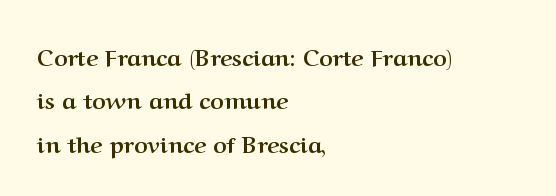
{"italic": "no", "bold": "yes", "underline": "no", "align": "left", "line_spacing_ratio": 1.89, "letter_spacing": "normal", "letter_spacing_em": 0.0, "glyph_px": 23}
